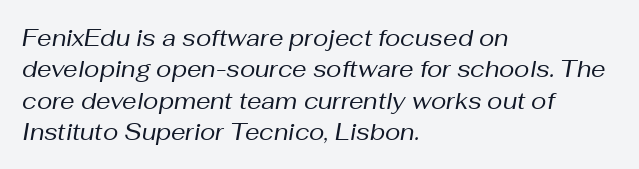
{"italic": "yes", "lean": "right", "slant_degrees": 10, "bold": "no", "underline": "no", "align": "left", "line_spacing": "normal", "line_spacing_ratio": 1.36, "letter_spacing": "normal", "letter_spacing_em": 0.0, "glyph_px": 23}
